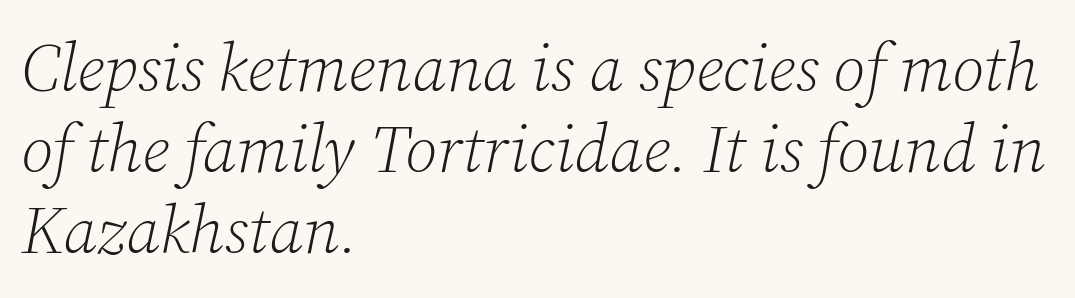
Q: Is the text bold? A: No.
Q: Is the text italic (slanted)? A: Yes, it leans right by about 12 degrees.
Q: Is the typeface a serif or a sans-serif typeface? A: Serif.
Q: Is the text underlined? A: No.
Q: How is the paragraph aligned? A: Left-aligned.
Q: Is the spacing between letters normal or unusually wide? A: Normal.
Q: Width (condensed, normal, or wide)? A: Normal.
Q: Stroke contrast? A: Low.
Q: x-height? A: Medium.
Q: Monospaced? A: No.
